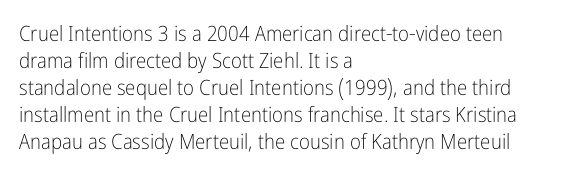
The image shows 21 px text type, upright; set left-aligned, normal line spacing (1.29x), normal letter spacing, not underlined.
